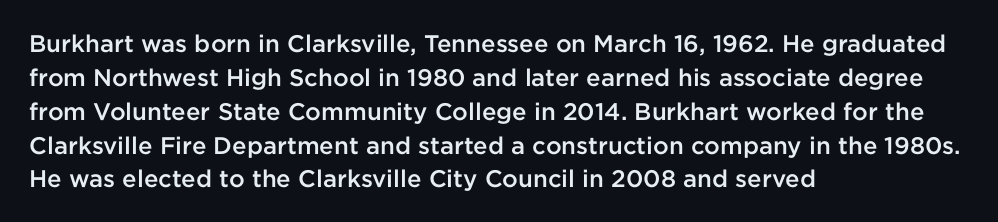
The image shows 24 px text type, upright; set left-aligned, normal line spacing (1.41x), normal letter spacing, not underlined.
